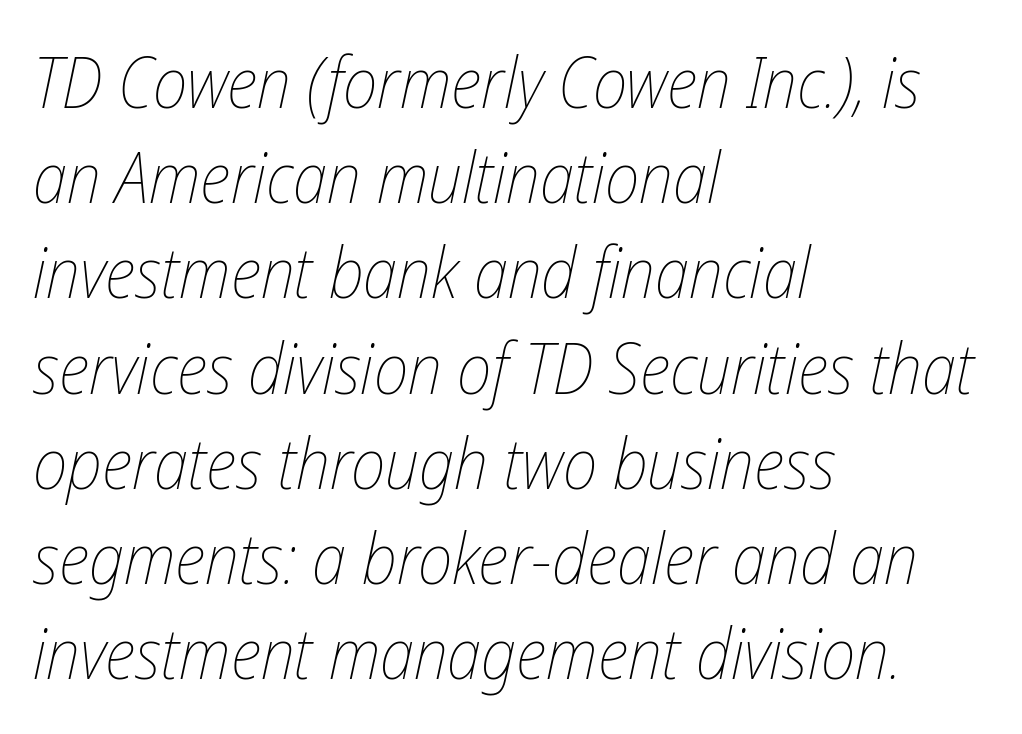
Q: Is the text bold? A: No.
Q: Is the text italic (slanted)? A: Yes, it leans right by about 12 degrees.
Q: Is the text underlined? A: No.
Q: How is the paragraph aligned? A: Left-aligned.
Q: Is the spacing between letters normal or unusually wide? A: Normal.
Q: Is the spacing between lines tight, normal or loose? A: Normal.
Q: Width (condensed, normal, or wide)? A: Condensed.
Q: Stroke contrast? A: Low.
Q: x-height? A: Medium.
Q: Monospaced? A: No.
